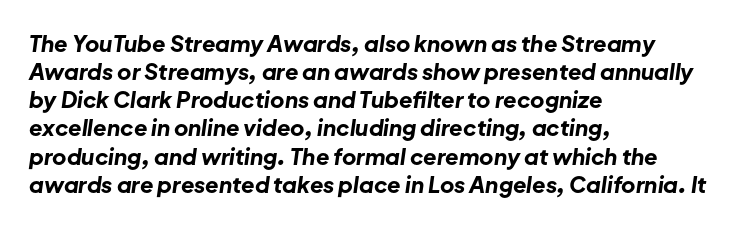
One-word summary of the alignment: left. This sample uses plain, unmodified letter spacing. This is heavy type, rendered in bold. Honestly, there is no underline to notice here at all. These lines sit exactly where default settings would place them.
